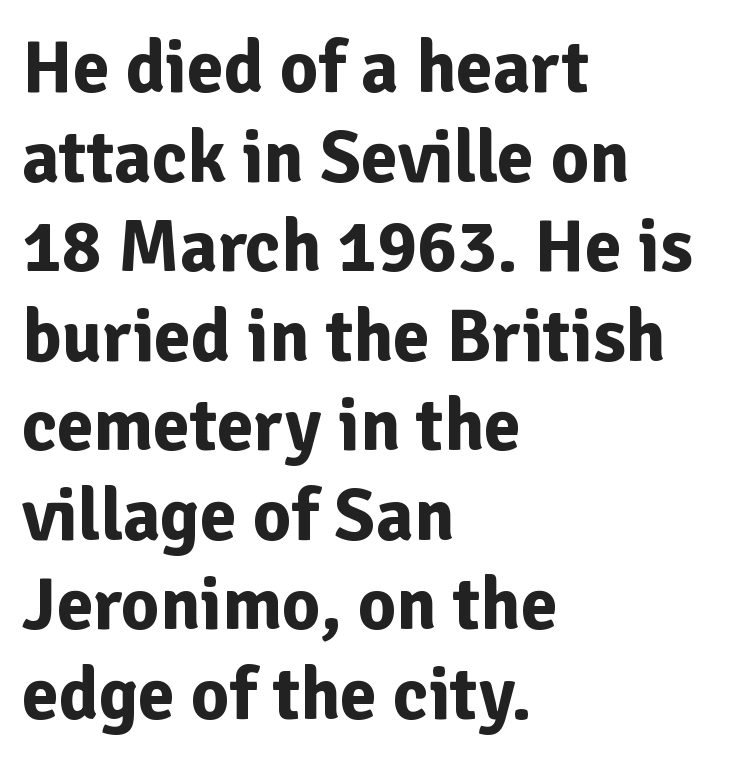
Posture: upright roman. Nobody touched the tracking dial on this one. Spacing verdict: proportional, widths tailored to each character. The sample has been set heavy, in full bold. Where is the straight margin? On the left.
